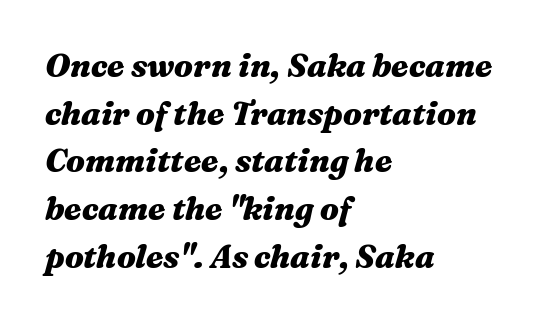
Weight check: bold — yes, fully. The string is rendered with underlining switched off. The letterforms sit shoulder to shoulder at normal distance. The letters advance in unequal steps, a hallmark of proportional type.
